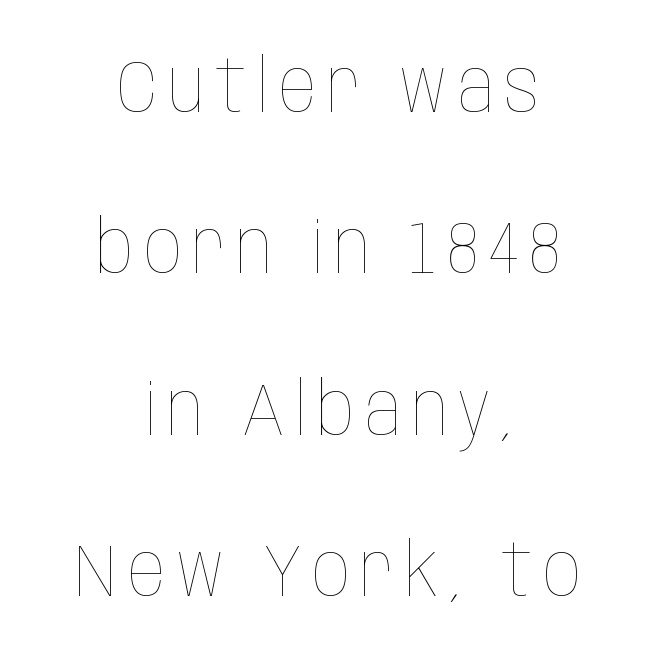
Q: Is the text bold? A: No.
Q: Is the text italic (slanted)? A: No, it is upright.
Q: Is the text underlined? A: No.
Q: How is the paragraph aligned? A: Centered.
Q: Is the spacing between lines tight, normal or loose? A: Loose.
Q: Width (condensed, normal, or wide)? A: Condensed.
Q: Stroke contrast? A: Low.
Q: x-height? A: Large.
Q: Monospaced? A: No.
